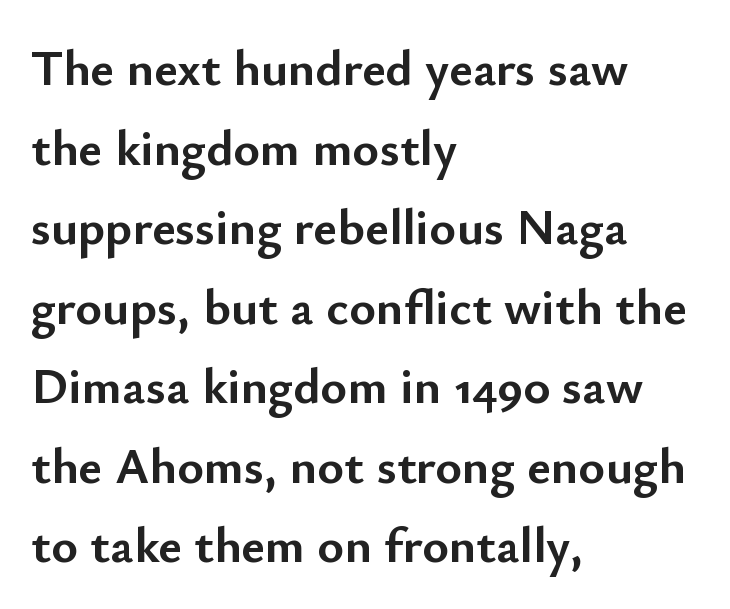
{"serif": "no", "italic": "no", "bold": "yes", "weight": "semibold", "width": "normal", "stroke_contrast": "low", "x_height": "small", "monospaced": "no", "underline": "no", "align": "left", "line_spacing": "normal", "line_spacing_ratio": 1.56, "letter_spacing": "normal", "letter_spacing_em": 0.0, "glyph_px": 51}
